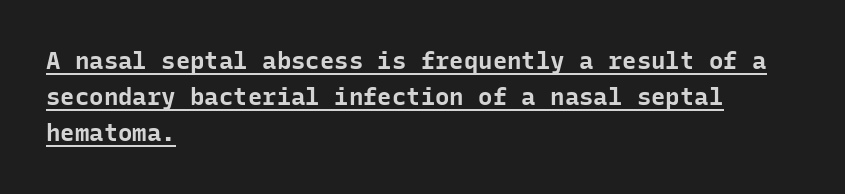
The image shows 24 px bold type, upright; set left-aligned, normal line spacing (1.51x), normal letter spacing, underlined.
